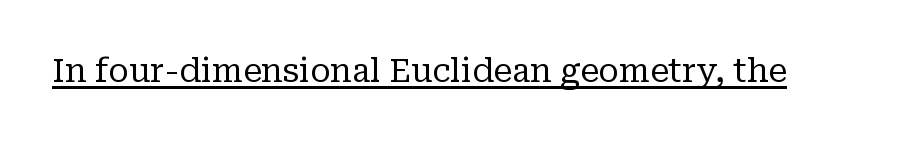
Q: Is the text bold? A: No.
Q: Is the text italic (slanted)? A: No, it is upright.
Q: Is the typeface a serif or a sans-serif typeface? A: Serif.
Q: Is the text underlined? A: Yes.
Q: Is the spacing between letters normal or unusually wide? A: Normal.
Q: Width (condensed, normal, or wide)? A: Normal.
Q: Stroke contrast? A: Low.
Q: x-height? A: Medium.
Q: Monospaced? A: No.
